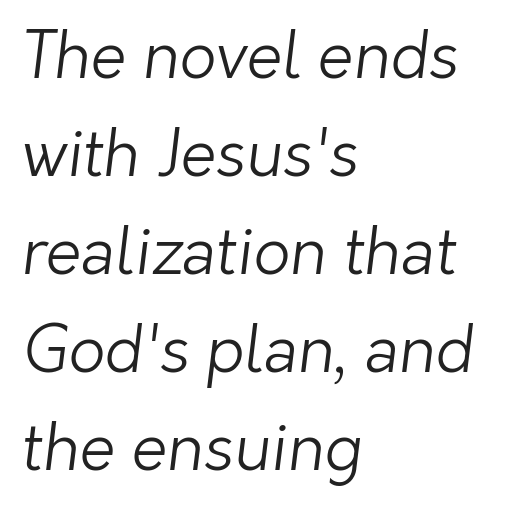
The image shows 64 px light sans-serif type; set left-aligned, normal line spacing (1.53x), normal letter spacing, not underlined; low stroke contrast and a medium x-height.
